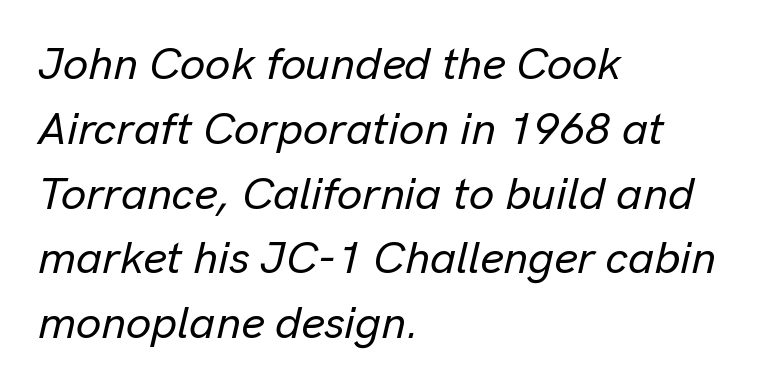
The image shows 45 px text type, italic (leaning right); set left-aligned, normal line spacing (1.44x), normal letter spacing, not underlined; low stroke contrast and a medium x-height.
